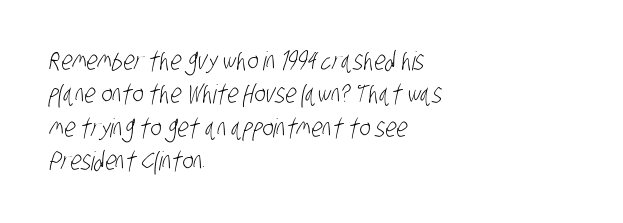
Q: Is the text bold? A: No.
Q: Is the text underlined? A: No.
Q: How is the paragraph aligned? A: Left-aligned.
Q: Is the spacing between letters normal or unusually wide? A: Normal.
Q: Is the spacing between lines tight, normal or loose? A: Normal.
